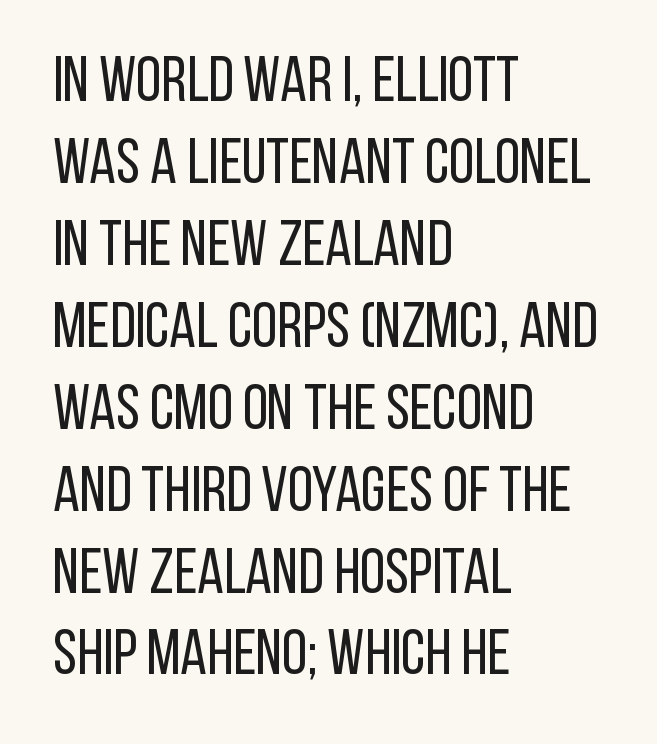
The image shows 64 px regular-weight, condensed sans-serif type, upright; set left-aligned, normal line spacing (1.28x), normal letter spacing, not underlined; low stroke contrast and a large x-height.
